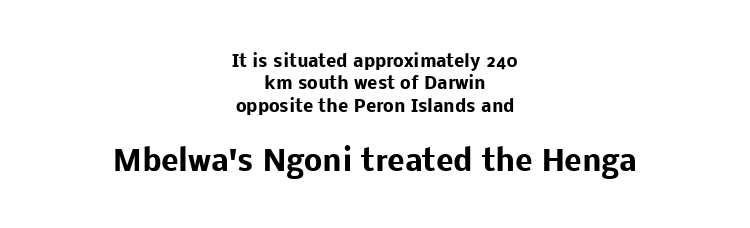
{"serif": "no", "italic": "no", "bold": "yes", "weight": "heavy", "width": "normal", "stroke_contrast": "low", "x_height": "medium", "monospaced": "no", "underline": "no", "align": "center", "line_spacing": "normal", "line_spacing_ratio": 1.31, "letter_spacing": "normal", "letter_spacing_em": 0.0, "larger_block": "second", "size_ratio": 1.71, "glyph_px": 29}
